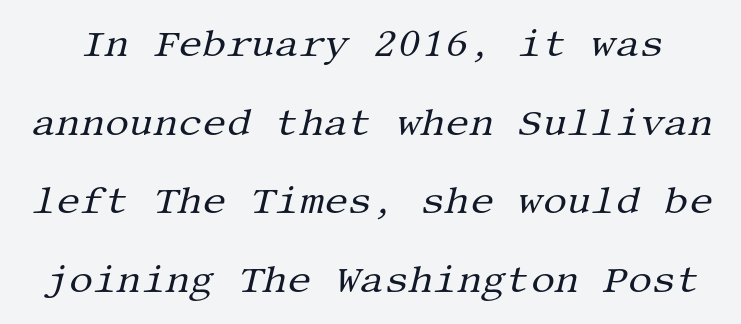
The strokes carry an ordinary text weight at most. Type without underlining. Compared with typical body copy, the letter spacing here is the same. Unlike a clean sans, this face finishes its strokes with serifs. Does the lettering tilt? It does — this is italic.
